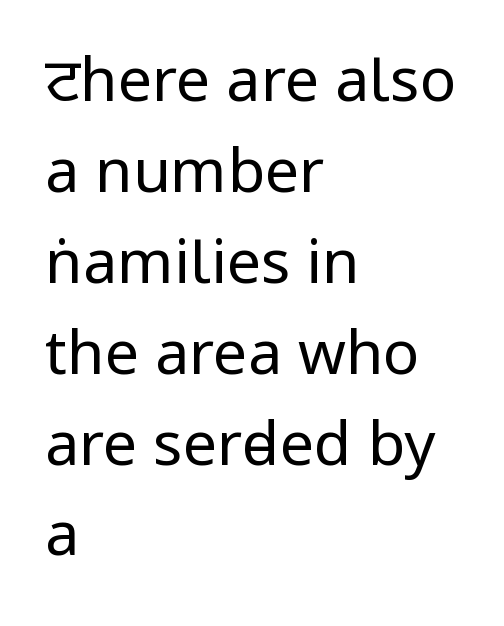
{"serif": "no", "italic": "no", "bold": "no", "weight": "regular", "width": "condensed", "stroke_contrast": "low", "x_height": "large", "monospaced": "no", "underline": "no", "align": "left", "line_spacing": "normal", "line_spacing_ratio": 1.49, "letter_spacing": "normal", "letter_spacing_em": 0.0, "glyph_px": 61}
